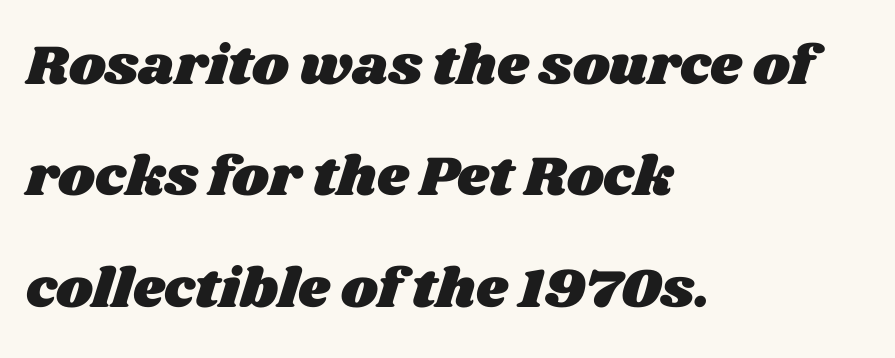
{"width": "wide", "stroke_contrast": "medium", "x_height": "large", "monospaced": "no", "underline": "no", "align": "left", "line_spacing": "loose", "line_spacing_ratio": 1.99, "letter_spacing": "normal", "letter_spacing_em": 0.0, "glyph_px": 56}
